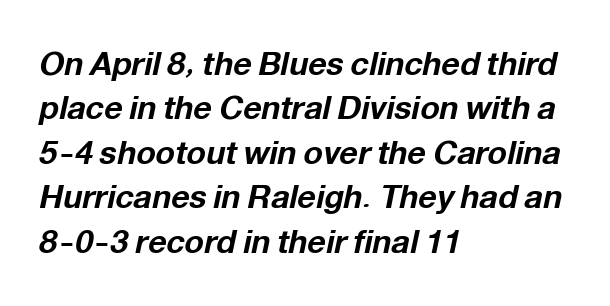
The designer left line spacing at the default. Here the designer chose a conventional face with non-uniform glyph widths. Words appear dense and cohesive because spacing is normal. Is the type bold? Yes — the strokes are clearly thick and heavy. Descenders hang freely into open space.
